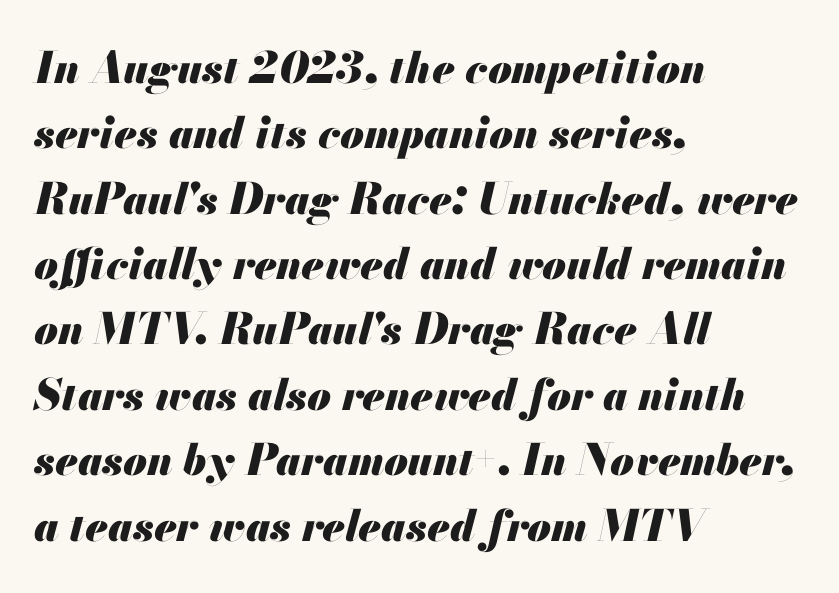
{"italic": "yes", "lean": "right", "slant_degrees": 13, "bold": "yes", "weight": "heavy", "width": "normal", "stroke_contrast": "medium", "x_height": "small", "monospaced": "no", "underline": "no", "align": "left", "line_spacing": "normal", "line_spacing_ratio": 1.52, "letter_spacing": "normal", "letter_spacing_em": 0.0, "glyph_px": 43}
